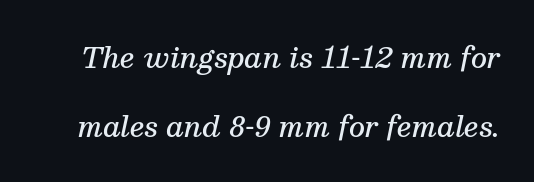
{"serif": "yes", "italic": "yes", "lean": "right", "slant_degrees": 13, "bold": "semi", "weight": "semibold", "width": "normal", "stroke_contrast": "medium", "x_height": "medium", "monospaced": "no", "underline": "no", "line_spacing": "loose", "line_spacing_ratio": 2.45, "letter_spacing": "normal", "letter_spacing_em": 0.0, "glyph_px": 28}
